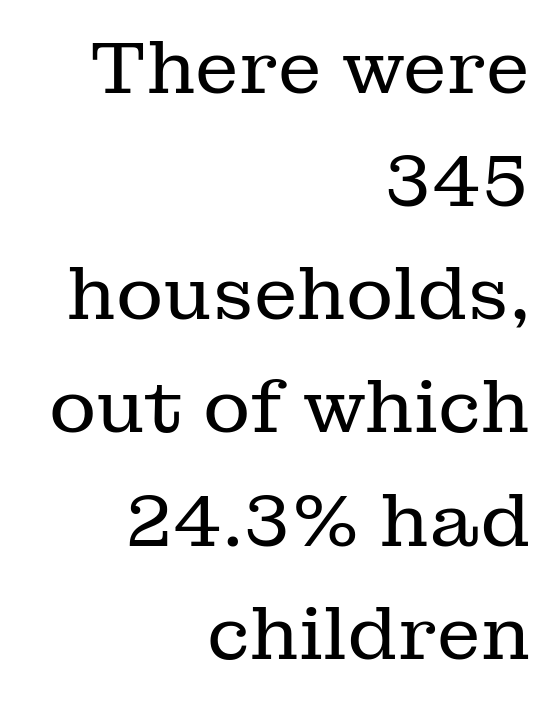
{"serif": "yes", "italic": "no", "bold": "no", "weight": "regular", "width": "normal", "stroke_contrast": "low", "x_height": "medium", "monospaced": "no", "underline": "no", "align": "right", "line_spacing": "normal", "line_spacing_ratio": 1.55, "letter_spacing": "normal", "letter_spacing_em": 0.0, "glyph_px": 73}
